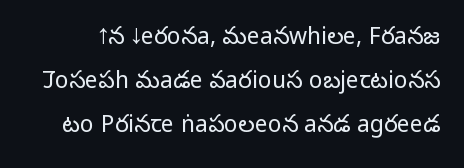
The font's upright variant was chosen for this text. The glyphs are unaccompanied by any horizontal stroke below them. A quiet, ordinary-to-light weight characterises the typeface. Regarding leading, the lines here are spaced well apart.
